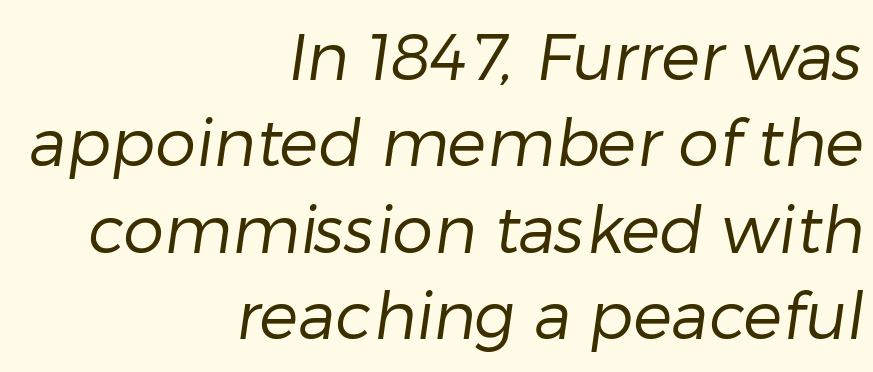
Q: Is the text bold? A: No.
Q: Is the typeface a serif or a sans-serif typeface? A: Sans-serif.
Q: Is the text underlined? A: No.
Q: How is the paragraph aligned? A: Right-aligned.
Q: Is the spacing between letters normal or unusually wide? A: Normal.
Q: Is the spacing between lines tight, normal or loose? A: Normal.
Q: Width (condensed, normal, or wide)? A: Normal.
Q: Stroke contrast? A: Low.
Q: x-height? A: Medium.
Q: Monospaced? A: No.
